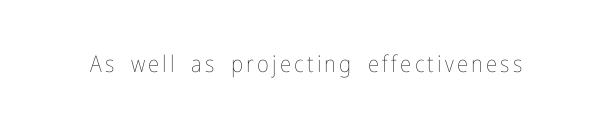
{"italic": "no", "bold": "no", "underline": "no", "glyph_px": 23}
